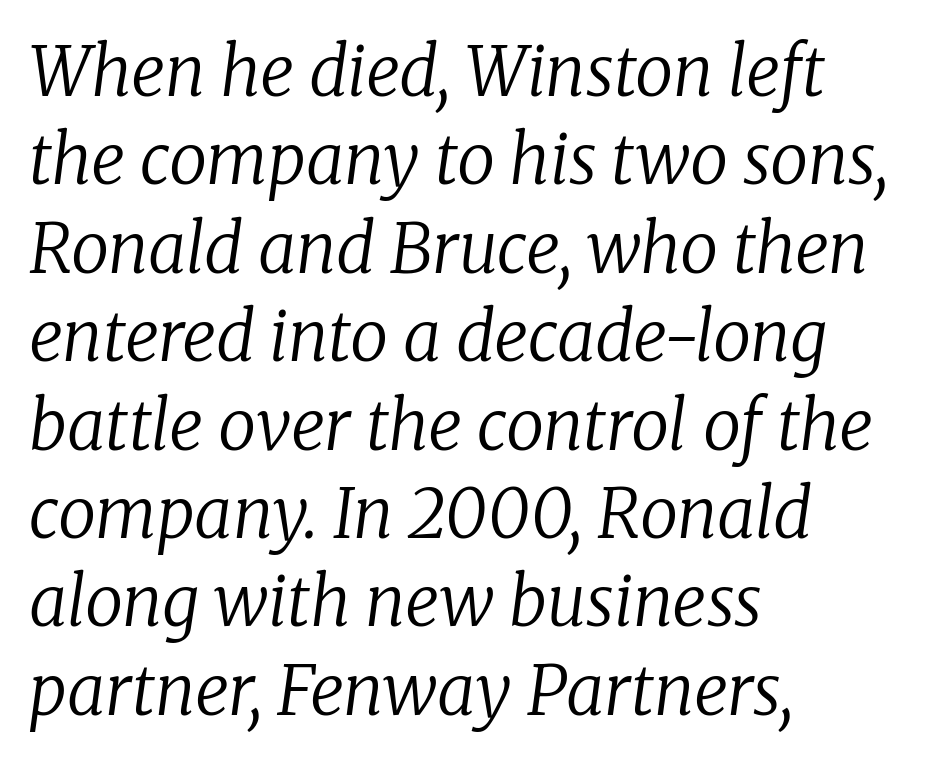
Q: Is the text bold? A: No.
Q: Is the text italic (slanted)? A: Yes, it leans right by about 8 degrees.
Q: Is the typeface a serif or a sans-serif typeface? A: Serif.
Q: Is the text underlined? A: No.
Q: How is the paragraph aligned? A: Left-aligned.
Q: Is the spacing between letters normal or unusually wide? A: Normal.
Q: Is the spacing between lines tight, normal or loose? A: Normal.
Q: Width (condensed, normal, or wide)? A: Normal.
Q: Stroke contrast? A: Low.
Q: x-height? A: Medium.
Q: Monospaced? A: No.
